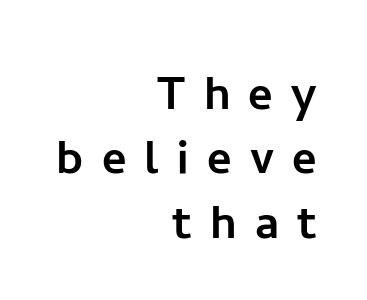
Q: Is the text italic (slanted)? A: No, it is upright.
Q: Is the typeface a serif or a sans-serif typeface? A: Sans-serif.
Q: Is the text underlined? A: No.
Q: How is the paragraph aligned? A: Right-aligned.
Q: Is the spacing between letters normal or unusually wide? A: Unusually wide.
Q: Is the spacing between lines tight, normal or loose? A: Tight.
Q: Width (condensed, normal, or wide)? A: Normal.
Q: Stroke contrast? A: Low.
Q: x-height? A: Medium.
Q: Monospaced? A: No.
